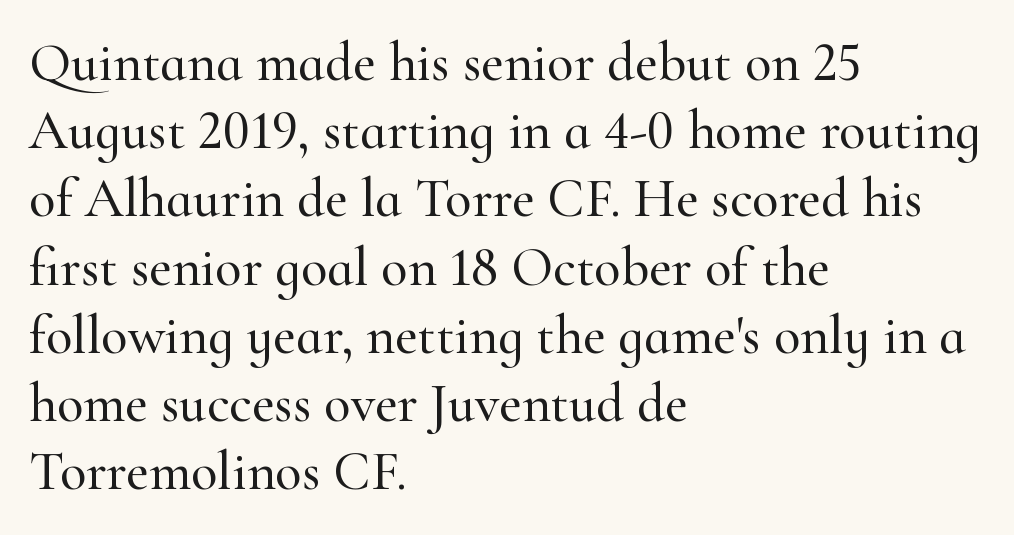
{"serif": "yes", "italic": "no", "width": "normal", "stroke_contrast": "high", "x_height": "small", "monospaced": "no", "underline": "no", "align": "left", "line_spacing_ratio": 1.24, "letter_spacing": "normal", "letter_spacing_em": 0.0, "glyph_px": 55}
